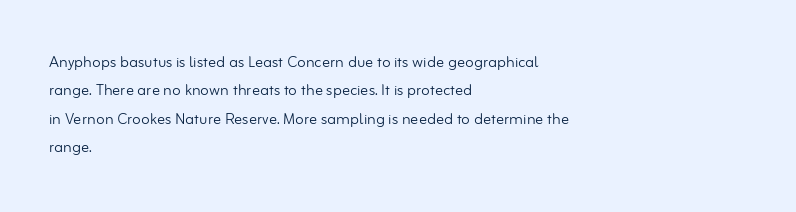
{"italic": "no", "bold": "no", "underline": "no", "align": "left", "line_spacing": "normal", "line_spacing_ratio": 1.42, "letter_spacing": "normal", "letter_spacing_em": 0.0, "glyph_px": 20}
